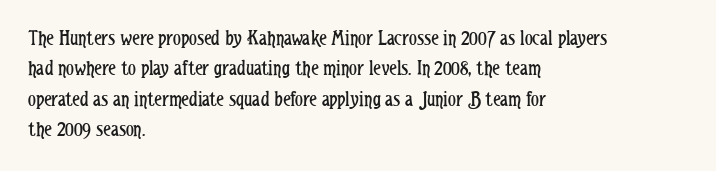
Q: Is the text bold? A: No.
Q: Is the text italic (slanted)? A: No, it is upright.
Q: Is the text underlined? A: No.
Q: How is the paragraph aligned? A: Left-aligned.
Q: Is the spacing between letters normal or unusually wide? A: Normal.
Q: Is the spacing between lines tight, normal or loose? A: Normal.
